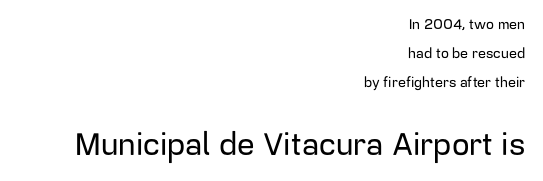
{"serif": "no", "italic": "no", "width": "normal", "stroke_contrast": "low", "x_height": "medium", "monospaced": "no", "underline": "no", "align": "right", "line_spacing": "loose", "line_spacing_ratio": 2.08, "letter_spacing": "normal", "letter_spacing_em": 0.0, "larger_block": "second", "size_ratio": 2.21, "glyph_px": 31}
